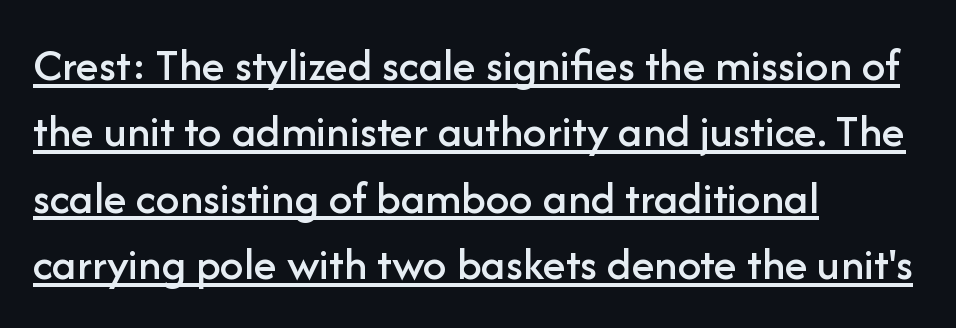
The image shows 47 px sans-serif type, upright; set left-aligned, normal line spacing (1.41x), normal letter spacing, underlined; low stroke contrast and a medium x-height.
